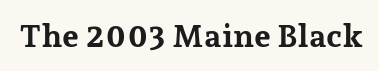
{"serif": "yes", "italic": "no", "bold": "yes", "weight": "bold", "width": "normal", "stroke_contrast": "low", "x_height": "medium", "monospaced": "no", "underline": "no", "letter_spacing": "normal", "letter_spacing_em": 0.0, "glyph_px": 32}
